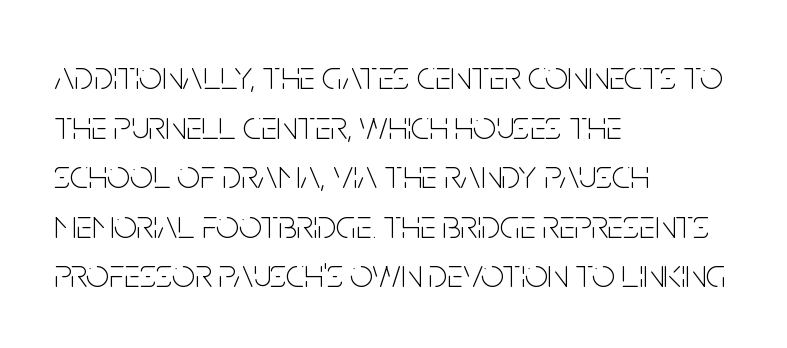
Q: Is the text bold? A: No.
Q: Is the text italic (slanted)? A: No, it is upright.
Q: Is the typeface a serif or a sans-serif typeface? A: Sans-serif.
Q: Is the text underlined? A: No.
Q: How is the paragraph aligned? A: Left-aligned.
Q: Is the spacing between letters normal or unusually wide? A: Normal.
Q: Width (condensed, normal, or wide)? A: Condensed.
Q: Stroke contrast? A: Low.
Q: x-height? A: Large.
Q: Monospaced? A: No.
